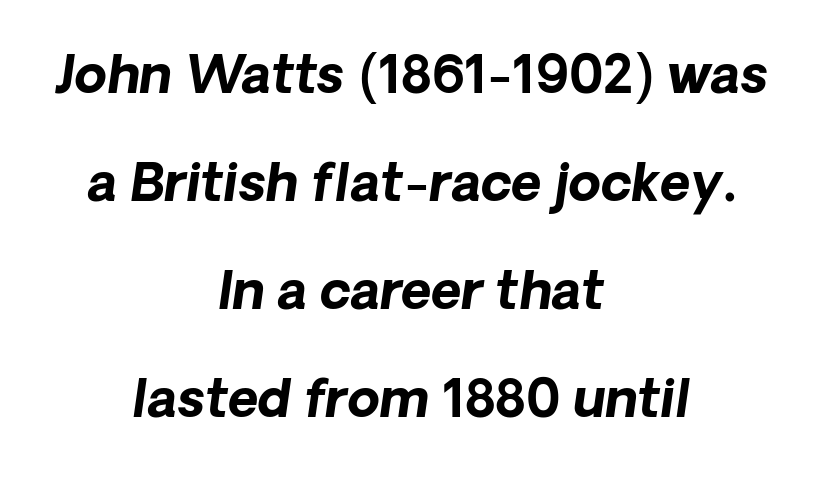
Q: Is the text bold? A: Yes.
Q: Is the text italic (slanted)? A: Yes, it leans right by about 8 degrees.
Q: Is the text underlined? A: No.
Q: How is the paragraph aligned? A: Centered.
Q: Is the spacing between letters normal or unusually wide? A: Normal.
Q: Is the spacing between lines tight, normal or loose? A: Loose.
Q: Width (condensed, normal, or wide)? A: Normal.
Q: Stroke contrast? A: Low.
Q: x-height? A: Medium.
Q: Monospaced? A: No.
